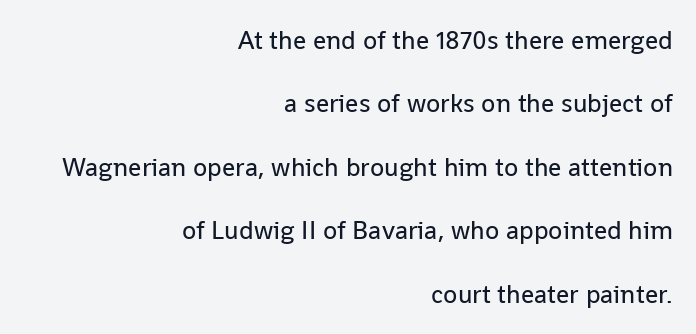
The paragraph shown leans on its right margin. Style check: upright. Glance below the letters and you will spot only blank space. The gaps between neighbouring characters are ordinary and unremarkable. Weight: regular or lighter. The rendering uses a large line-height, opening up the rows.
